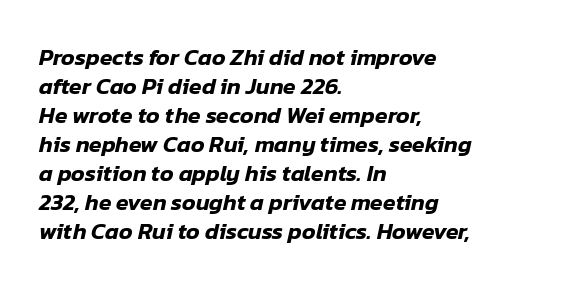
Q: Is the text italic (slanted)? A: Yes, it leans right by about 12 degrees.
Q: Is the text underlined? A: No.
Q: How is the paragraph aligned? A: Left-aligned.
Q: Is the spacing between letters normal or unusually wide? A: Normal.
Q: Is the spacing between lines tight, normal or loose? A: Normal.
